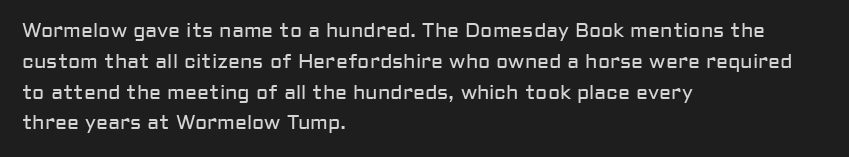
Unmarked baselines from the first word to the last. Between one letter and the next there's only the usual sliver of space. Left-aligned paragraph, ragged on the right. Compared with typical paragraphs, the rows here are spaced about the same. It's the straight-up-and-down kind of type.
